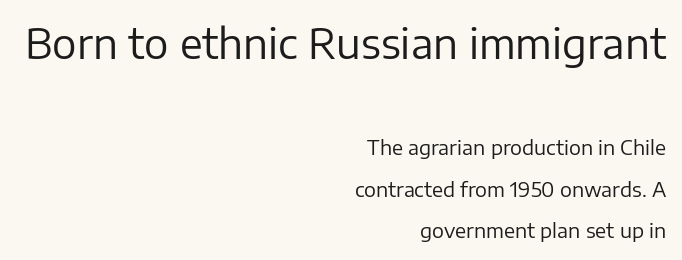
These lines stack with their right ends in a neat column. The lettering holds an erect, upright posture throughout. These glyphs show unthickened strokes, regular width or finer. The rendering shrinks the type as you move from the upper chunk to the lower.
